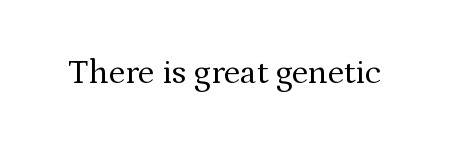
The image shows 34 px regular-weight serif type, upright; set normal letter spacing, not underlined; medium stroke contrast and a medium x-height.
